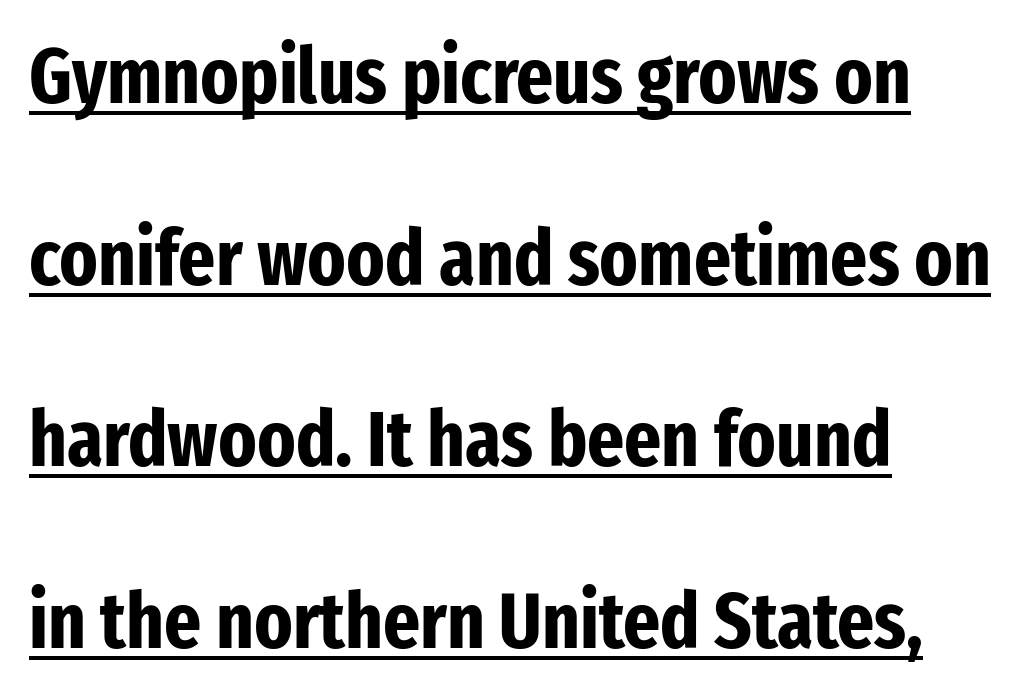
Q: Is the text bold? A: Yes.
Q: Is the text italic (slanted)? A: No, it is upright.
Q: Is the typeface a serif or a sans-serif typeface? A: Sans-serif.
Q: Is the text underlined? A: Yes.
Q: How is the paragraph aligned? A: Left-aligned.
Q: Is the spacing between letters normal or unusually wide? A: Normal.
Q: Is the spacing between lines tight, normal or loose? A: Loose.
Q: Width (condensed, normal, or wide)? A: Condensed.
Q: Stroke contrast? A: Low.
Q: x-height? A: Medium.
Q: Monospaced? A: No.
